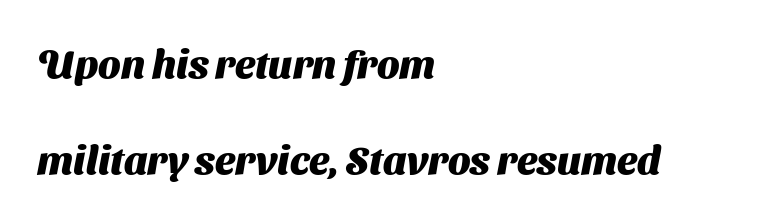
{"serif": "no", "bold": "yes", "weight": "heavy", "width": "normal", "stroke_contrast": "medium", "x_height": "medium", "monospaced": "no", "underline": "no", "align": "left", "line_spacing": "loose", "line_spacing_ratio": 2.4, "letter_spacing": "normal", "letter_spacing_em": 0.0, "glyph_px": 40}
